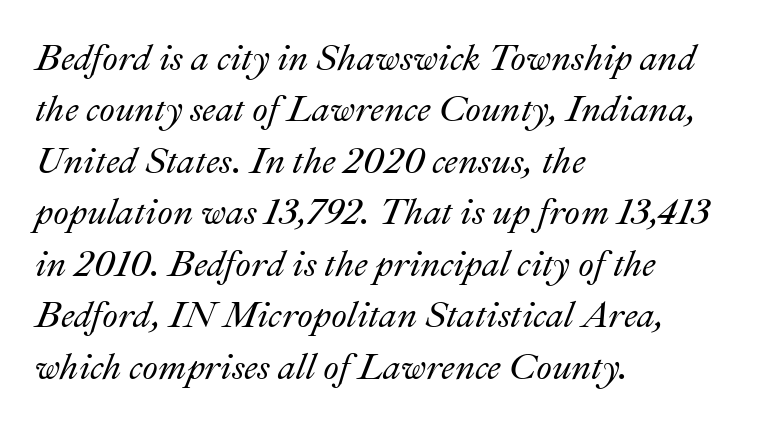
The image shows 36 px text type, italic (leaning right); set left-aligned, normal line spacing (1.43x), normal letter spacing, not underlined; medium stroke contrast and a small x-height.
